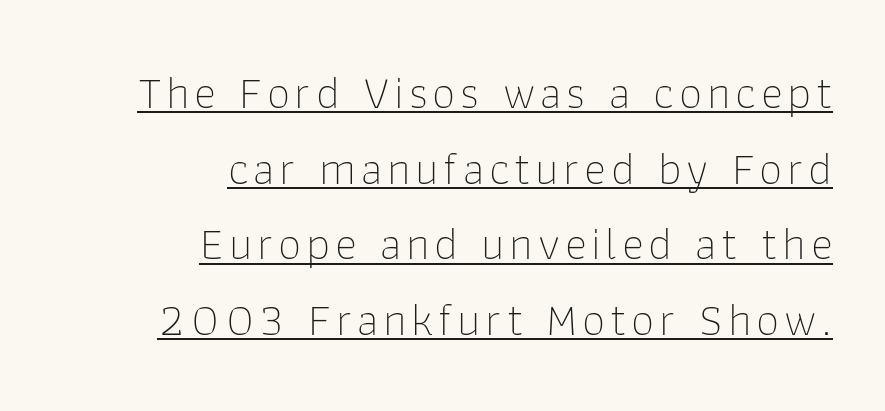
Q: Is the text bold? A: No.
Q: Is the text italic (slanted)? A: No, it is upright.
Q: Is the typeface a serif or a sans-serif typeface? A: Sans-serif.
Q: Is the text underlined? A: Yes.
Q: How is the paragraph aligned? A: Right-aligned.
Q: Is the spacing between lines tight, normal or loose? A: Normal.
Q: Width (condensed, normal, or wide)? A: Normal.
Q: Stroke contrast? A: Low.
Q: x-height? A: Medium.
Q: Monospaced? A: No.
